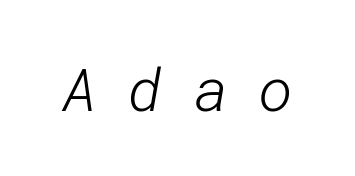
Q: Is the text bold? A: No.
Q: Is the typeface a serif or a sans-serif typeface? A: Sans-serif.
Q: Is the text underlined? A: No.
Q: Is the spacing between letters normal or unusually wide? A: Unusually wide.
Q: Width (condensed, normal, or wide)? A: Normal.
Q: Stroke contrast? A: Low.
Q: x-height? A: Medium.
